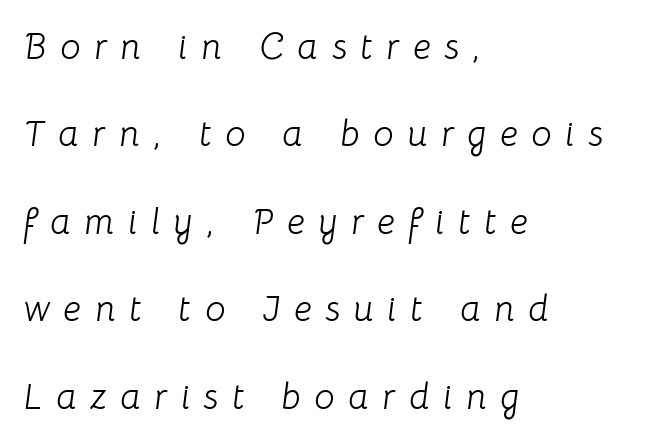
{"italic": "yes", "lean": "right", "slant_degrees": 8, "bold": "no", "weight": "light", "width": "normal", "stroke_contrast": "low", "x_height": "medium", "monospaced": "no", "underline": "no", "align": "left", "line_spacing": "loose", "line_spacing_ratio": 2.43, "letter_spacing": "wide", "letter_spacing_em": 0.38, "glyph_px": 36}
